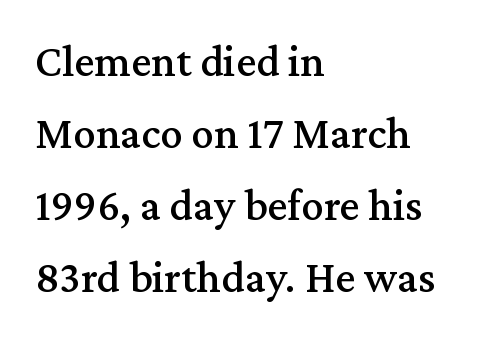
Q: Is the text italic (slanted)? A: No, it is upright.
Q: Is the typeface a serif or a sans-serif typeface? A: Serif.
Q: Is the text underlined? A: No.
Q: How is the paragraph aligned? A: Left-aligned.
Q: Is the spacing between letters normal or unusually wide? A: Normal.
Q: Is the spacing between lines tight, normal or loose? A: Normal.
Q: Width (condensed, normal, or wide)? A: Normal.
Q: Stroke contrast? A: Medium.
Q: x-height? A: Medium.
Q: Monospaced? A: No.
